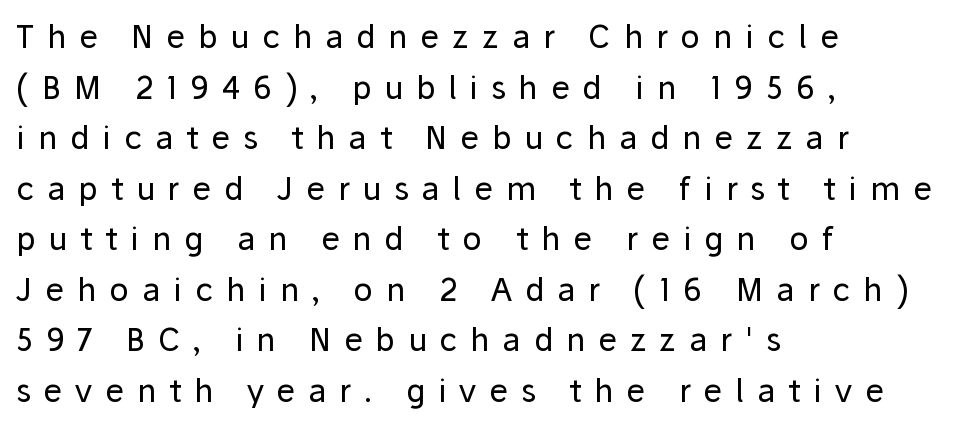
Does the lettering tilt? It doesn't — this is upright. Descender tails drop into unmarked territory. A classic flush-left, rag-right setting is used for this passage. Think of a printed novel: that variable character pitch is what you see here. On a weight scale, this lands at 450 or below. The letters carry no serifs — their stems end cleanly without finishing strokes.
